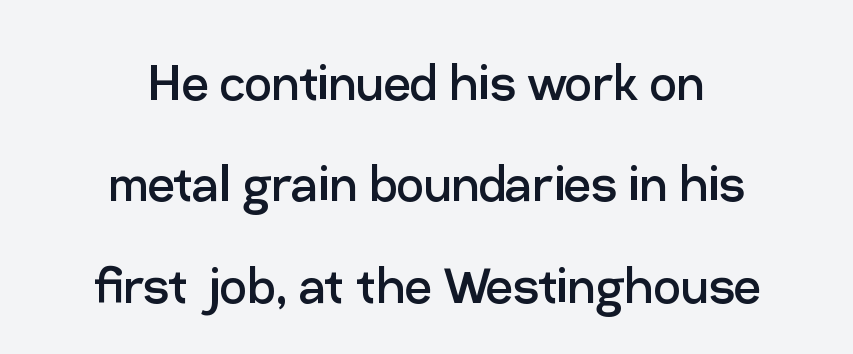
The image shows 60 px regular-weight sans-serif type, upright; set centered, normal line spacing (1.69x), normal letter spacing, not underlined; low stroke contrast and a medium x-height.
